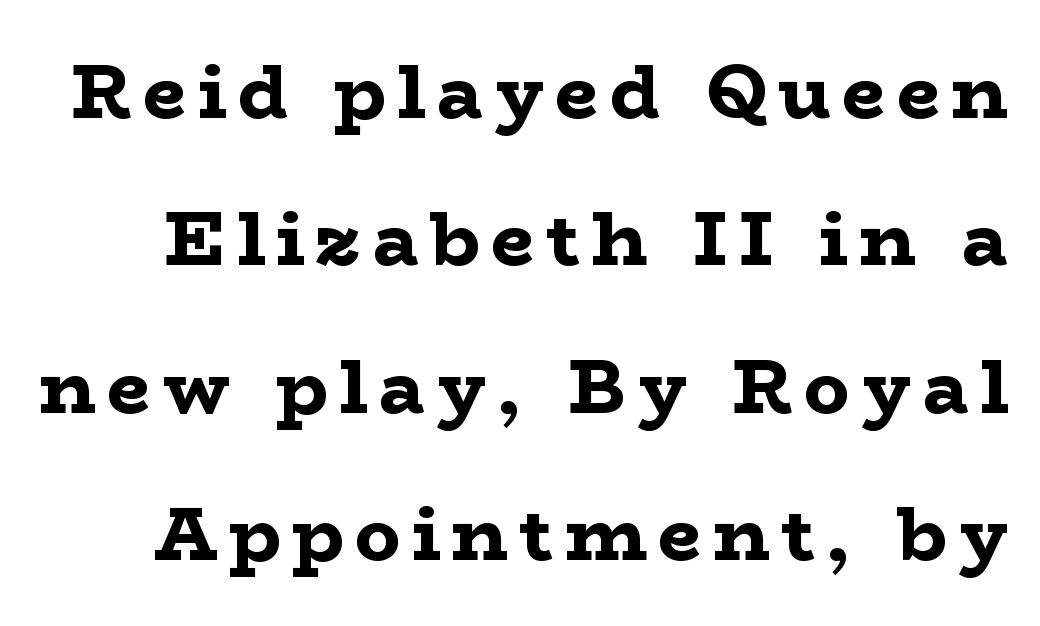
{"serif": "yes", "italic": "no", "bold": "yes", "weight": "bold", "width": "wide", "stroke_contrast": "low", "x_height": "medium", "monospaced": "no", "underline": "no", "line_spacing": "loose", "line_spacing_ratio": 1.94, "glyph_px": 76}
